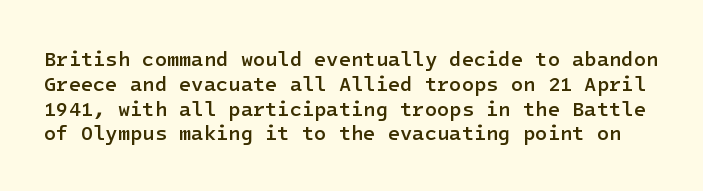
Q: Is the text bold? A: Semi-bold.
Q: Is the text italic (slanted)? A: No, it is upright.
Q: Is the text underlined? A: No.
Q: Is the spacing between letters normal or unusually wide? A: Normal.
